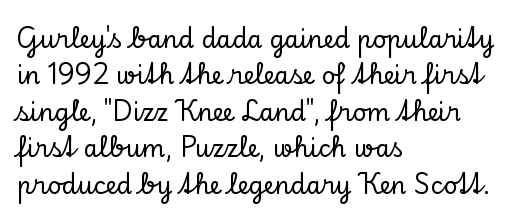
{"italic": "no", "underline": "no", "align": "left", "line_spacing": "normal", "line_spacing_ratio": 1.52, "letter_spacing": "normal", "letter_spacing_em": 0.0, "glyph_px": 24}
